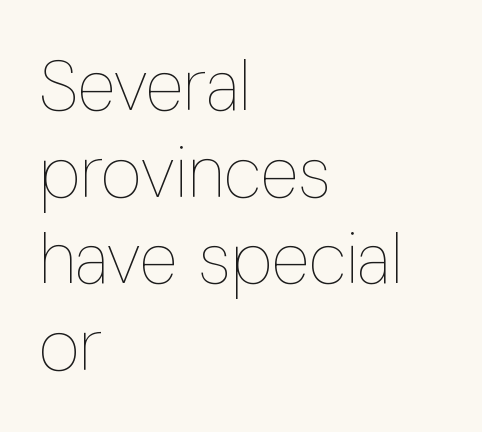
The image shows 71 px thin, condensed type, upright; set left-aligned, line spacing 1.22x, normal letter spacing, not underlined; low stroke contrast and a medium x-height.
